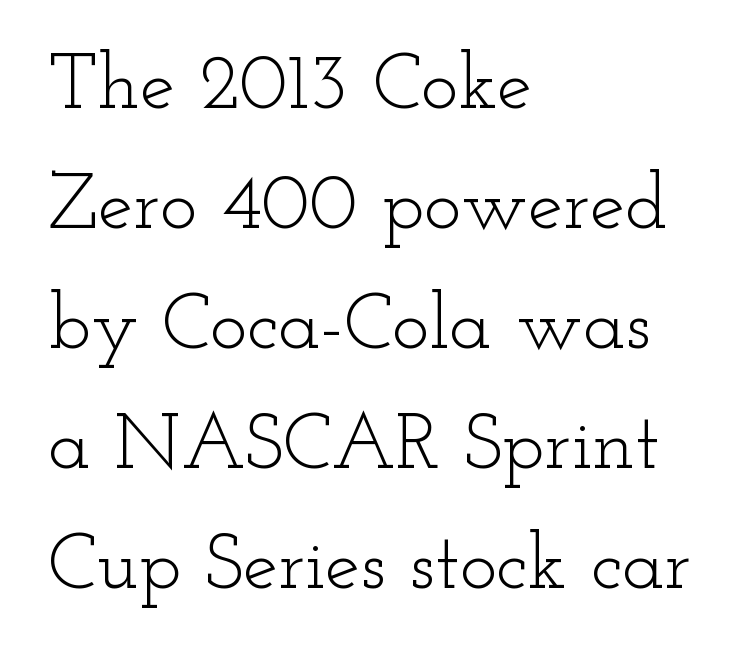
Q: Is the text bold? A: No.
Q: Is the text italic (slanted)? A: No, it is upright.
Q: Is the typeface a serif or a sans-serif typeface? A: Serif.
Q: Is the text underlined? A: No.
Q: How is the paragraph aligned? A: Left-aligned.
Q: Is the spacing between letters normal or unusually wide? A: Normal.
Q: Is the spacing between lines tight, normal or loose? A: Normal.
Q: Width (condensed, normal, or wide)? A: Wide.
Q: Stroke contrast? A: Low.
Q: x-height? A: Small.
Q: Monospaced? A: No.
